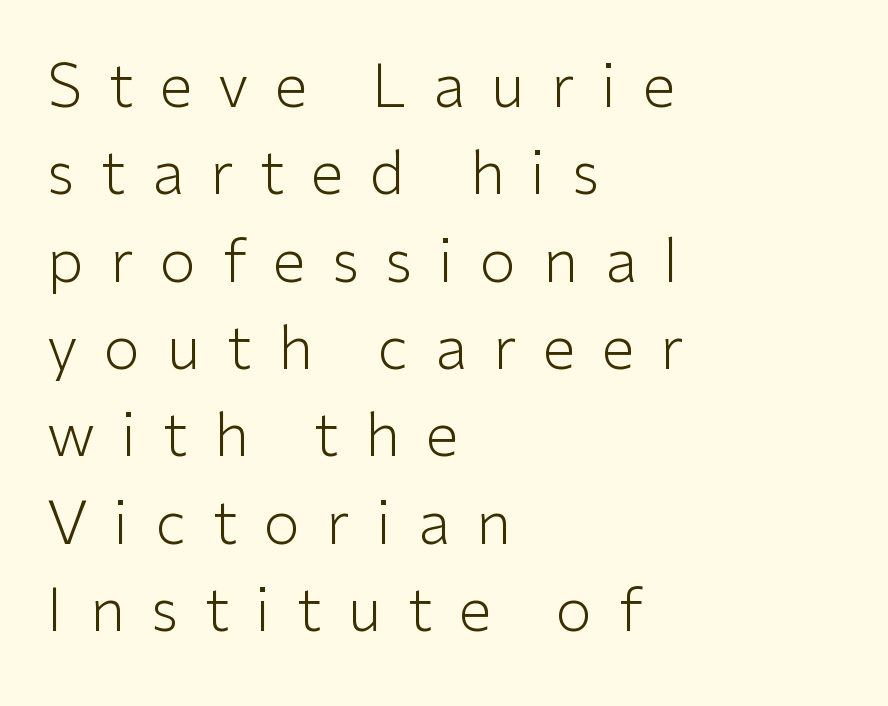
The image shows 59 px light sans-serif type, upright; set left-aligned, normal line spacing (1.48x), unusually wide letter spacing (+0.45 em), not underlined; low stroke contrast and a medium x-height.
